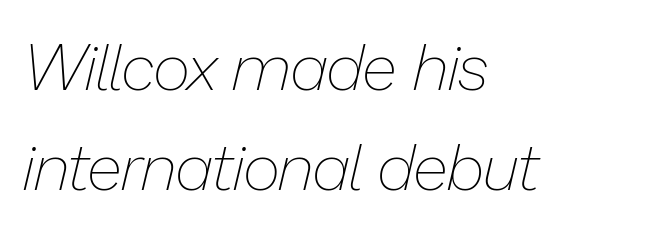
The image shows 65 px thin type, italic (leaning right); set left-aligned, normal line spacing (1.54x), normal letter spacing, not underlined; low stroke contrast and a medium x-height.
